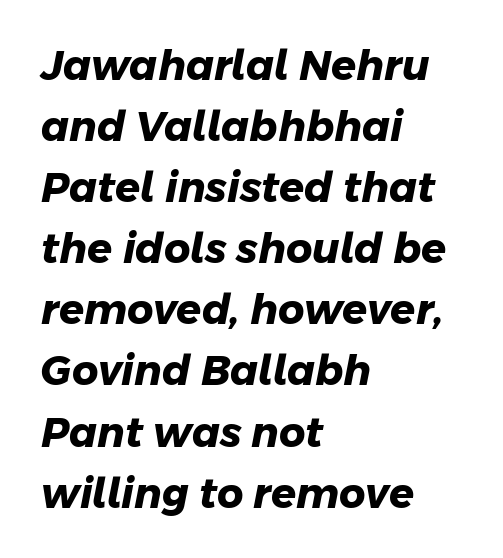
{"serif": "no", "bold": "yes", "weight": "heavy", "width": "normal", "stroke_contrast": "low", "x_height": "medium", "monospaced": "no", "underline": "no", "align": "left", "line_spacing": "normal", "line_spacing_ratio": 1.49, "letter_spacing": "normal", "letter_spacing_em": 0.0, "glyph_px": 41}
